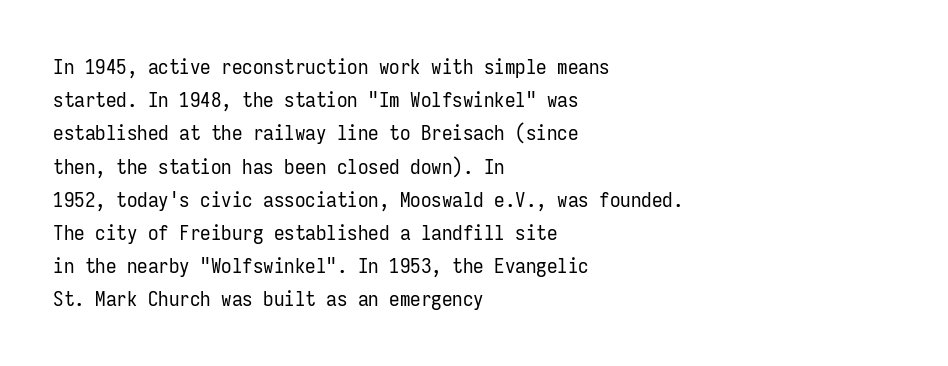
The image shows 21 px text type, upright; set left-aligned, normal line spacing (1.58x), normal letter spacing, not underlined.
